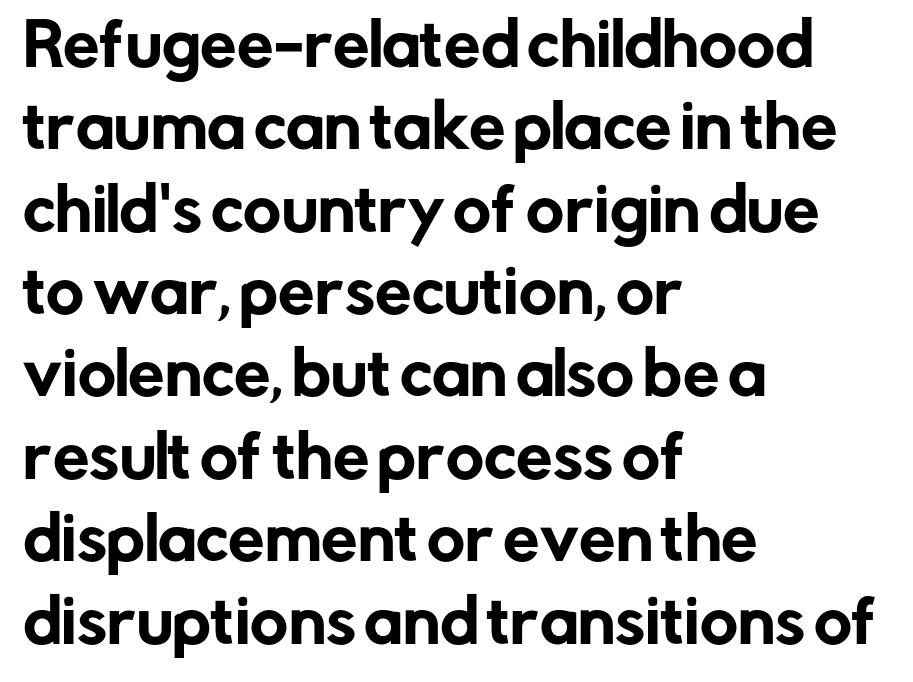
{"serif": "no", "italic": "no", "width": "normal", "stroke_contrast": "low", "x_height": "medium", "monospaced": "no", "underline": "no", "align": "left", "line_spacing": "normal", "line_spacing_ratio": 1.42, "letter_spacing": "normal", "letter_spacing_em": 0.0, "glyph_px": 58}
